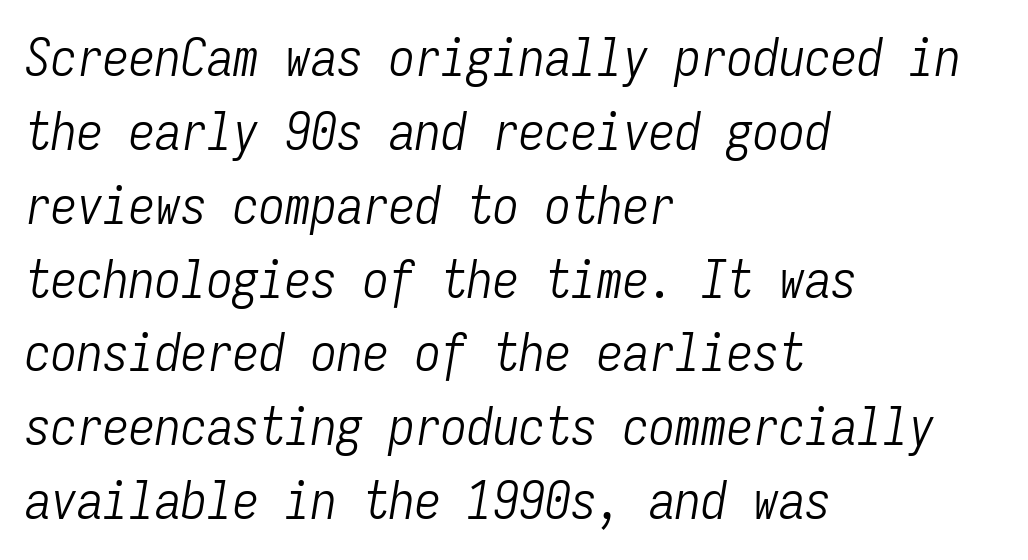
The image shows 52 px light, condensed type, italic (leaning right), monospaced; set left-aligned, normal line spacing (1.42x), normal letter spacing, not underlined; low stroke contrast and a medium x-height.
